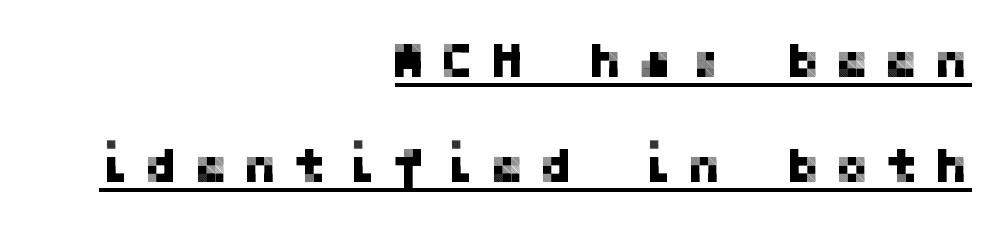
{"serif": "no", "italic": "no", "width": "normal", "stroke_contrast": "low", "x_height": "medium", "underline": "yes", "align": "right", "line_spacing": "loose", "line_spacing_ratio": 2.1, "letter_spacing": "wide", "letter_spacing_em": 0.32, "glyph_px": 50}
